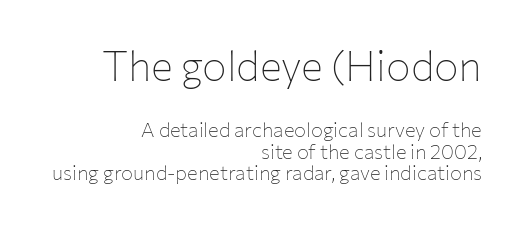
The image shows 41 px thin sans-serif type, upright; set right-aligned, tight line spacing (1.08x), normal letter spacing, not underlined; the first (top) block is 2.05x larger; low stroke contrast and a medium x-height.
